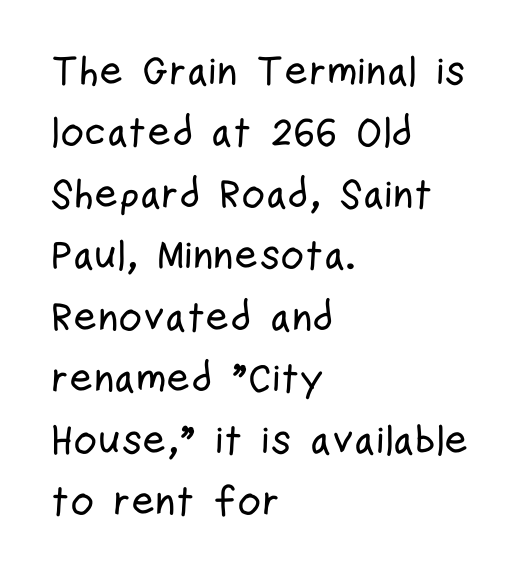
Words float on clear page, feet unadorned. Do the characters align in a grid? No, the font is proportional. Check where the strokes stop: nothing finishes them off — pure sans. Style check: upright.
